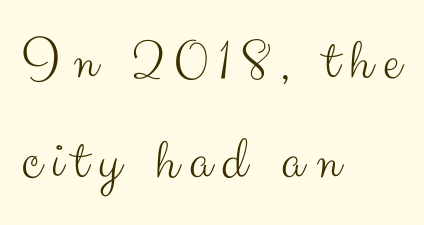
Q: Is the text bold? A: No.
Q: Is the text italic (slanted)? A: Yes.
Q: Is the typeface a serif or a sans-serif typeface? A: Sans-serif.
Q: Is the text underlined? A: No.
Q: How is the paragraph aligned? A: Left-aligned.
Q: Is the spacing between lines tight, normal or loose? A: Normal.
Q: Width (condensed, normal, or wide)? A: Normal.
Q: Stroke contrast? A: Medium.
Q: x-height? A: Small.
Q: Monospaced? A: No.
